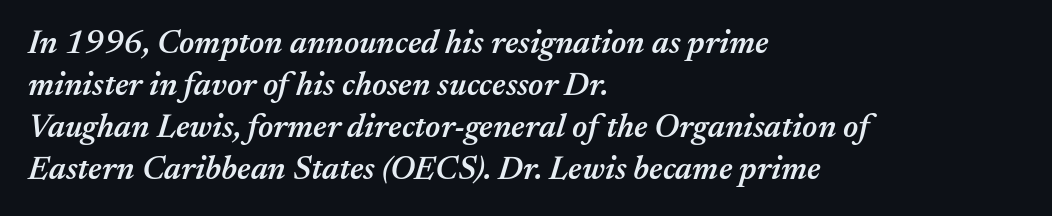
The specimen omits any rule beneath the text block's lines. Looks like regular typesetting: each glyph gets only the width it needs. These lines are set flush left with a ragged right edge. How heavy is the stroke? Medium-heavy — a semibold, shy of bold.
